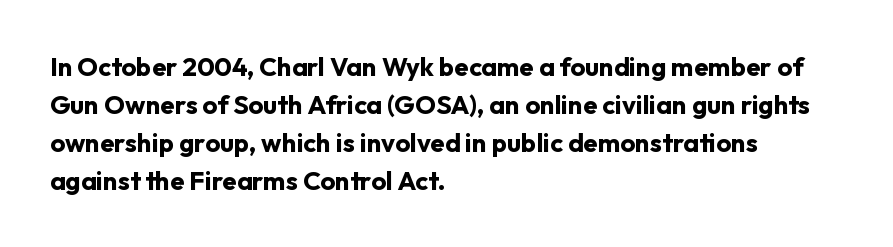
Horizontal alignment here is leftward, the default for most running prose. Nothing unusual about the tracking: characters are spaced as the font intends. Students, observe: this is what conventionally led text looks like. Does the lettering tilt? It doesn't — this is upright.
